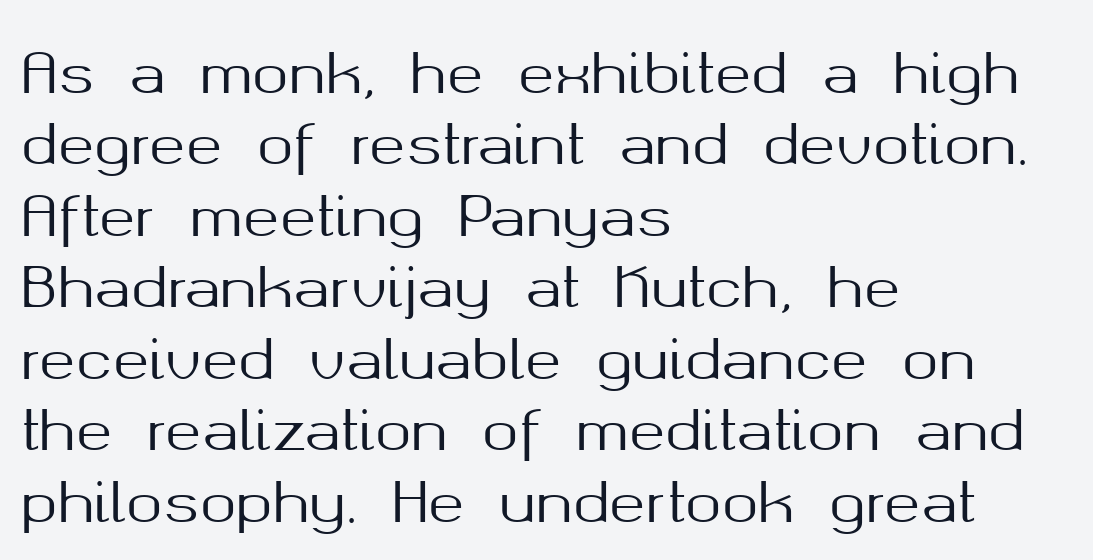
{"serif": "no", "italic": "no", "width": "normal", "stroke_contrast": "medium", "x_height": "medium", "monospaced": "no", "underline": "no", "align": "left", "line_spacing": "normal", "line_spacing_ratio": 1.3, "letter_spacing": "normal", "letter_spacing_em": 0.0, "glyph_px": 55}
